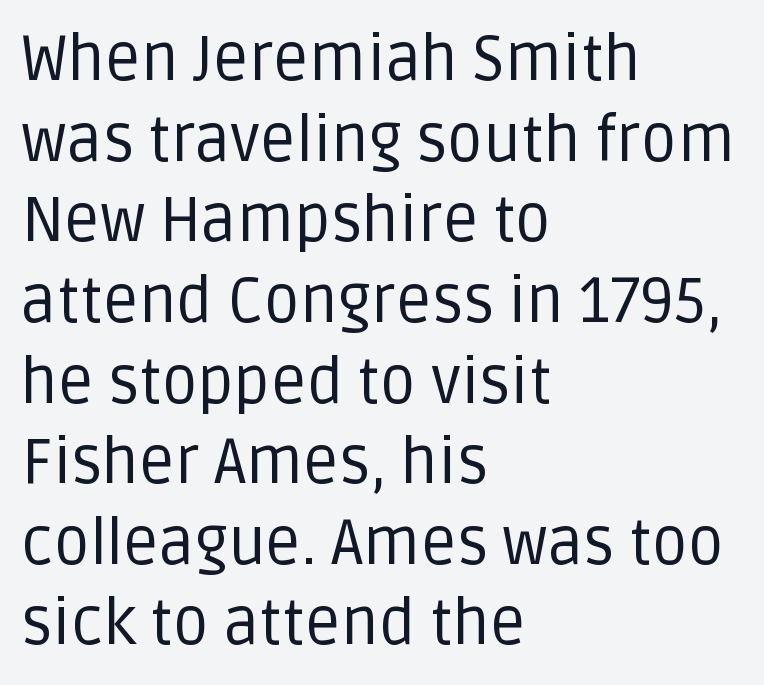
The lines in this sample share a left origin and differ only in where they stop. The rendering keeps characters at their native spacing. Check the space under the baseline: it is left empty. This is sans-serif lettering, the kind often seen on screens and signage. In terms of posture, this sample is upright. Each new line begins a customary step beneath the previous one.
